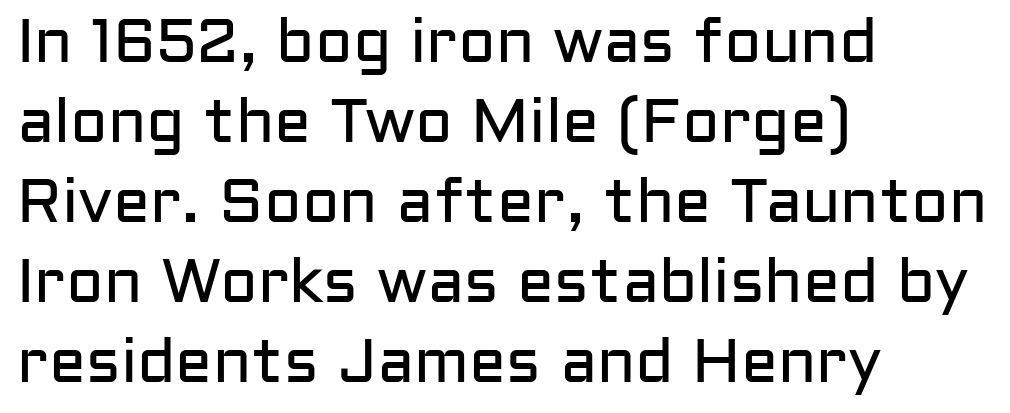
{"serif": "no", "italic": "no", "bold": "no", "weight": "regular", "width": "normal", "stroke_contrast": "low", "x_height": "medium", "monospaced": "no", "underline": "no", "align": "left", "line_spacing": "normal", "line_spacing_ratio": 1.29, "letter_spacing": "normal", "letter_spacing_em": 0.0, "glyph_px": 62}
